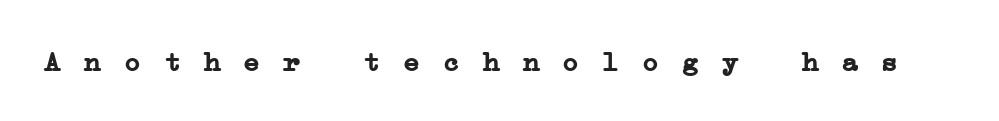
Underline: absent. Each letter, wide or thin by design, is forced into the same width here. Font category for this specimen: serif. Letter spacing: wide.
